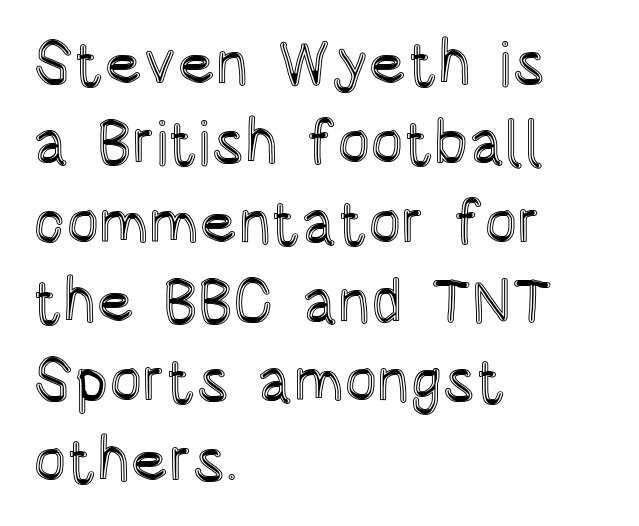
The image shows 62 px condensed type, upright; set left-aligned, normal line spacing (1.28x), normal letter spacing, not underlined; a large x-height.
